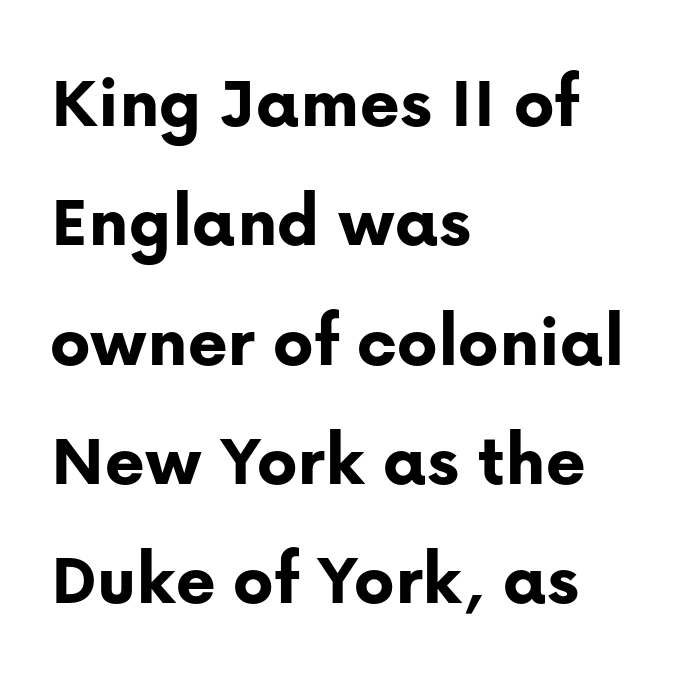
The image shows 76 px bold sans-serif type, upright; set left-aligned, normal line spacing (1.57x), normal letter spacing, not underlined; low stroke contrast and a medium x-height.
